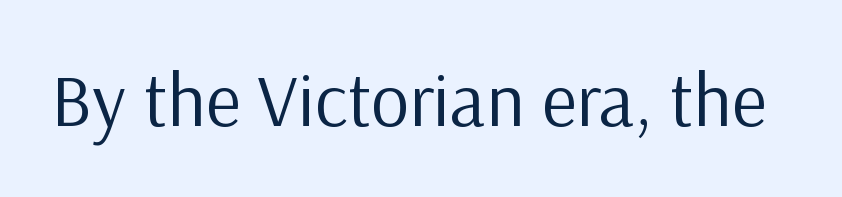
The image shows 75 px regular-weight sans-serif type, upright; set normal letter spacing, not underlined; low stroke contrast and a medium x-height.
